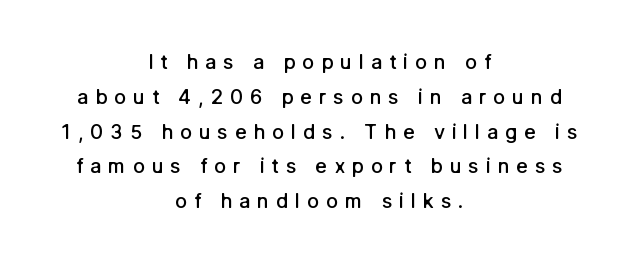
Q: Is the text bold? A: Semi-bold.
Q: Is the text italic (slanted)? A: No, it is upright.
Q: Is the text underlined? A: No.
Q: How is the paragraph aligned? A: Centered.
Q: Is the spacing between letters normal or unusually wide? A: Unusually wide.
